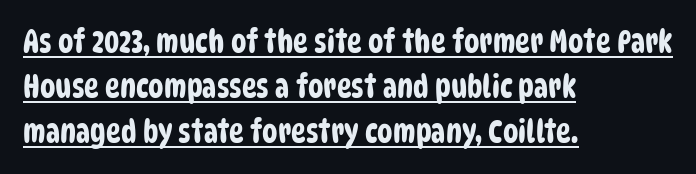
{"serif": "no", "width": "condensed", "stroke_contrast": "low", "x_height": "large", "monospaced": "no", "underline": "yes", "align": "left", "line_spacing": "normal", "line_spacing_ratio": 1.45, "letter_spacing": "normal", "letter_spacing_em": 0.0, "glyph_px": 31}
